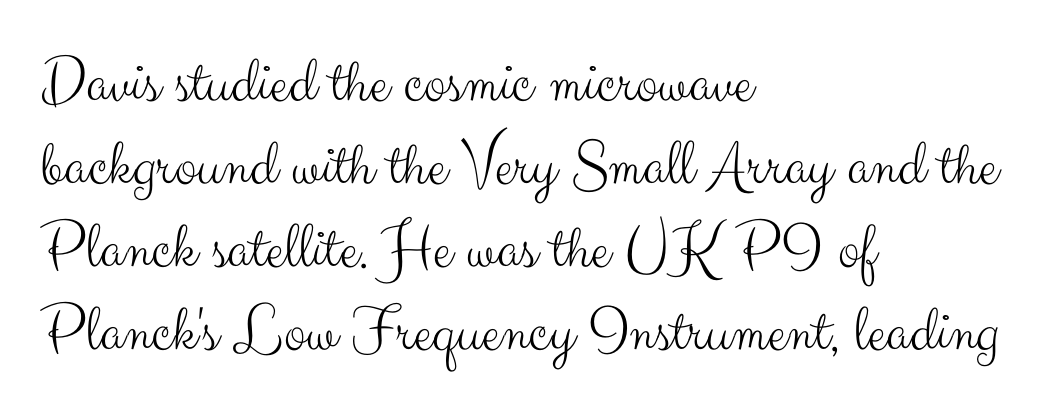
{"serif": "no", "bold": "no", "weight": "light", "width": "normal", "stroke_contrast": "medium", "x_height": "small", "monospaced": "no", "underline": "no", "align": "left", "line_spacing": "normal", "line_spacing_ratio": 1.26, "letter_spacing": "normal", "letter_spacing_em": 0.0, "glyph_px": 66}
